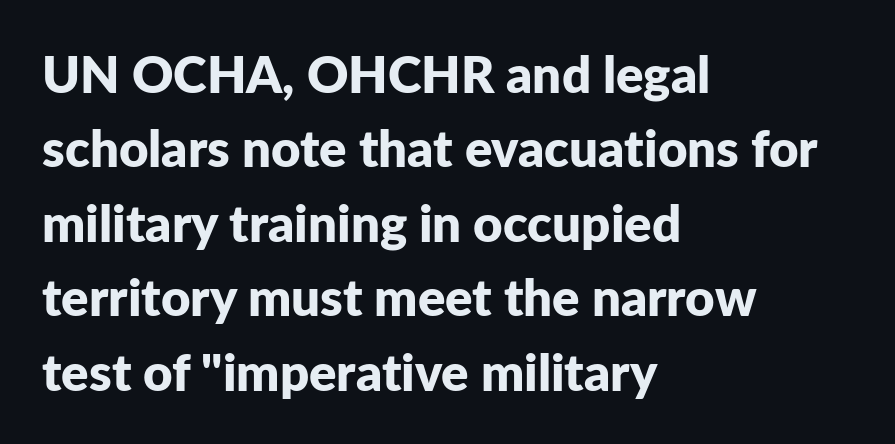
Q: Is the text bold? A: Yes.
Q: Is the text italic (slanted)? A: No, it is upright.
Q: Is the typeface a serif or a sans-serif typeface? A: Sans-serif.
Q: Is the text underlined? A: No.
Q: How is the paragraph aligned? A: Left-aligned.
Q: Is the spacing between letters normal or unusually wide? A: Normal.
Q: Is the spacing between lines tight, normal or loose? A: Normal.
Q: Width (condensed, normal, or wide)? A: Normal.
Q: Stroke contrast? A: Low.
Q: x-height? A: Medium.
Q: Monospaced? A: No.
